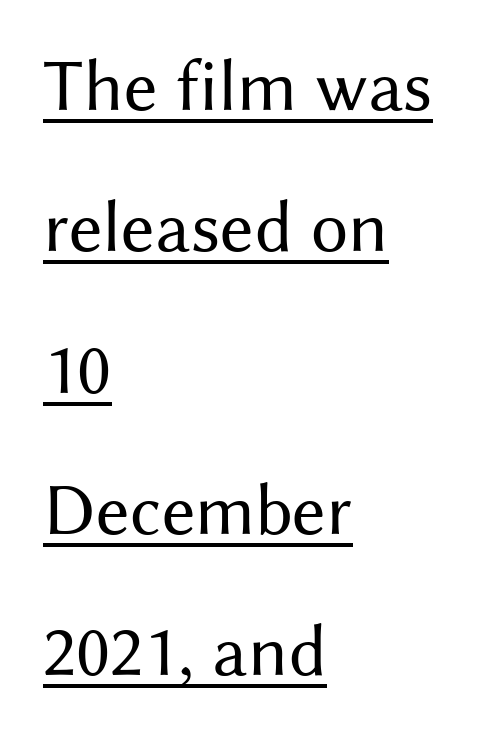
The image shows 74 px regular-weight sans-serif type, upright; set left-aligned, loose line spacing (1.91x), normal letter spacing, underlined; medium stroke contrast and a medium x-height.
